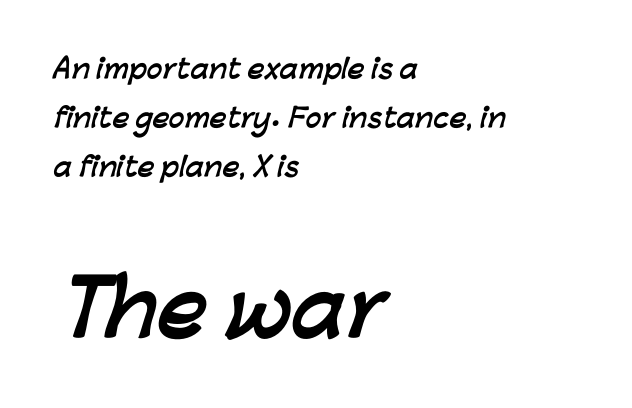
The image shows 77 px semibold sans-serif type; set left-aligned, line spacing 1.88x, normal letter spacing, not underlined; the second (bottom) block is 2.96x larger; low stroke contrast and a medium x-height.
